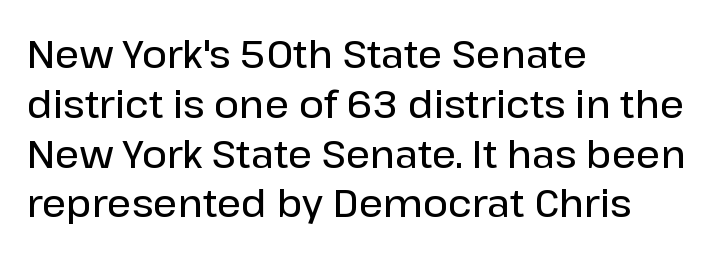
Q: Is the text bold? A: Semi-bold.
Q: Is the text italic (slanted)? A: No, it is upright.
Q: Is the typeface a serif or a sans-serif typeface? A: Sans-serif.
Q: Is the text underlined? A: No.
Q: How is the paragraph aligned? A: Left-aligned.
Q: Is the spacing between letters normal or unusually wide? A: Normal.
Q: Is the spacing between lines tight, normal or loose? A: Normal.
Q: Width (condensed, normal, or wide)? A: Normal.
Q: Stroke contrast? A: Low.
Q: x-height? A: Medium.
Q: Monospaced? A: No.
